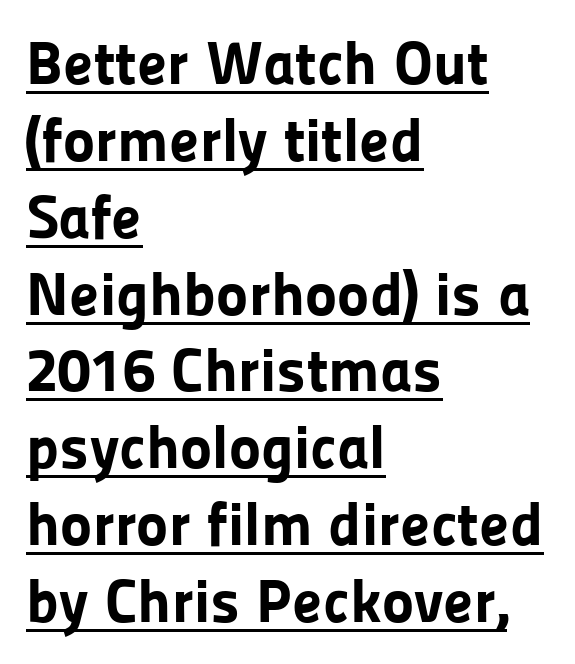
{"serif": "no", "italic": "no", "bold": "yes", "weight": "bold", "width": "normal", "stroke_contrast": "low", "x_height": "medium", "monospaced": "no", "underline": "yes", "align": "left", "line_spacing": "normal", "line_spacing_ratio": 1.26, "letter_spacing": "normal", "letter_spacing_em": 0.0, "glyph_px": 61}
